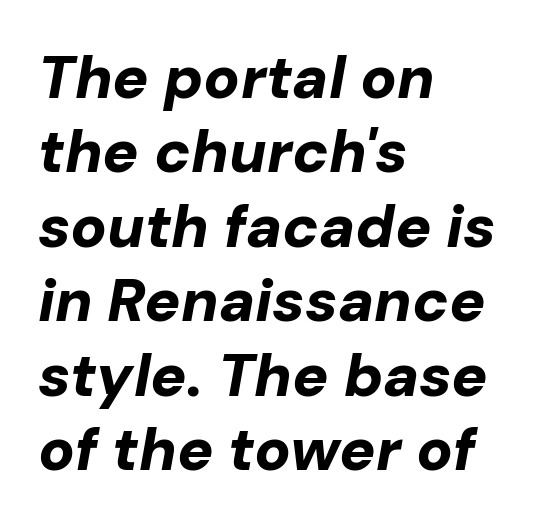
The font's italic variant was chosen for this text. The face used here is proportionally spaced, like ordinary book or web type. Here the glyphs are tracked normally, forming tight word shapes. You'd pick this weight for a headline — it's a proper bold. Line beginnings align vertically; line endings do not. Quick note: underline off.
